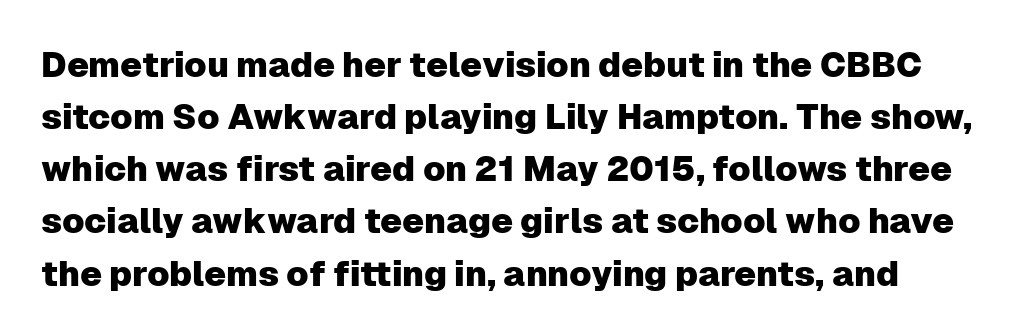
Q: Is the text italic (slanted)? A: No, it is upright.
Q: Is the typeface a serif or a sans-serif typeface? A: Sans-serif.
Q: Is the text underlined? A: No.
Q: Is the spacing between letters normal or unusually wide? A: Normal.
Q: Is the spacing between lines tight, normal or loose? A: Normal.
Q: Width (condensed, normal, or wide)? A: Normal.
Q: Stroke contrast? A: Low.
Q: x-height? A: Medium.
Q: Monospaced? A: No.
